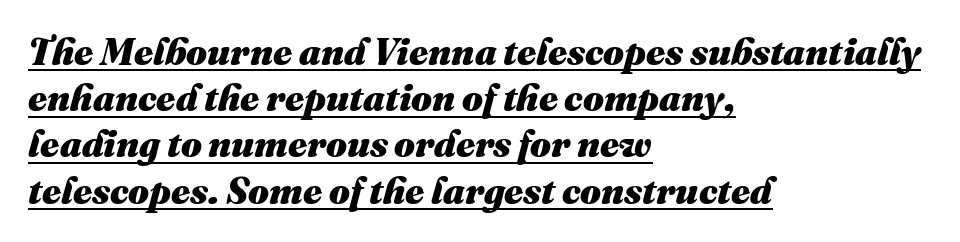
The vertical gap from one line to the next is medium. These lines carry a lot of weight — the face is fully bold. Varying glyph widths throughout — classic text-font behaviour. This sample uses plain, unmodified letter spacing.
